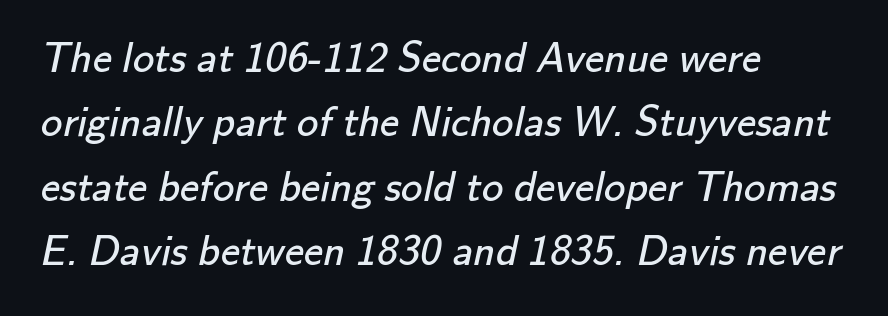
{"serif": "no", "bold": "no", "weight": "regular", "width": "normal", "stroke_contrast": "low", "x_height": "small", "monospaced": "no", "underline": "no", "align": "left", "line_spacing": "normal", "line_spacing_ratio": 1.5, "letter_spacing": "normal", "letter_spacing_em": 0.0, "glyph_px": 43}
